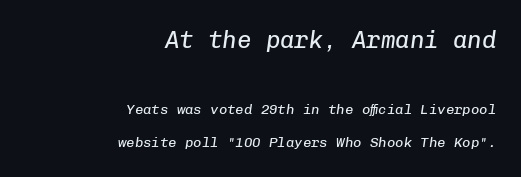
{"italic": "yes", "lean": "right", "slant_degrees": 8, "bold": "no", "underline": "no", "align": "right", "line_spacing": "loose", "line_spacing_ratio": 2.34, "letter_spacing": "normal", "letter_spacing_em": 0.0, "larger_block": "first", "size_ratio": 1.71, "glyph_px": 24}
